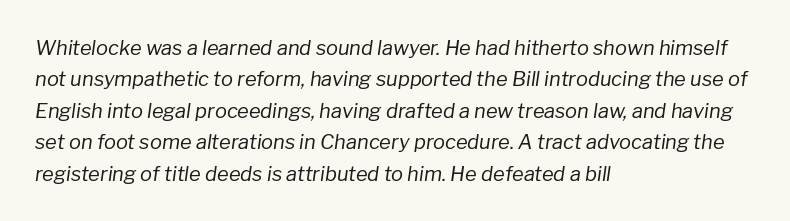
Q: Is the text bold? A: No.
Q: Is the text italic (slanted)? A: Yes, it leans right by about 8 degrees.
Q: Is the text underlined? A: No.
Q: How is the paragraph aligned? A: Left-aligned.
Q: Is the spacing between letters normal or unusually wide? A: Normal.
Q: Is the spacing between lines tight, normal or loose? A: Normal.
